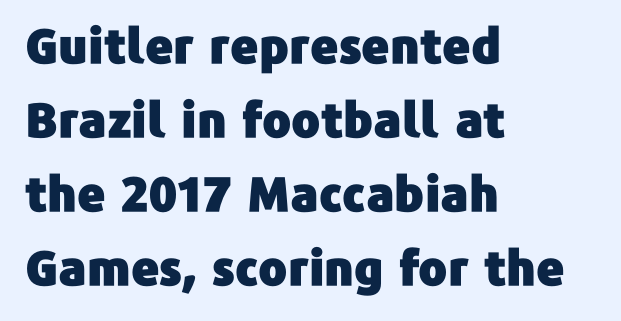
Tracking value appears to be zero — textbook default spacing. The face used here is proportionally spaced, like ordinary book or web type. The text block is weighted toward the left margin, trailing off unevenly rightward. How would I describe the line gaps? Plain and ordinary.
